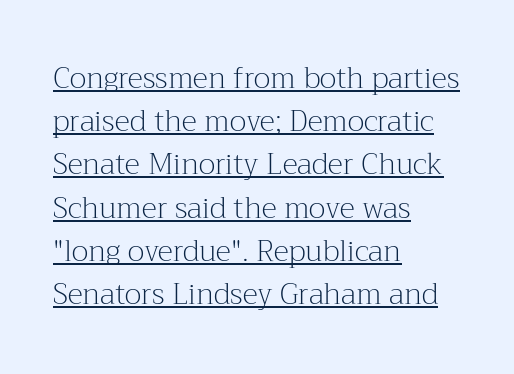
Q: Is the text bold? A: No.
Q: Is the text italic (slanted)? A: No, it is upright.
Q: Is the typeface a serif or a sans-serif typeface? A: Serif.
Q: Is the text underlined? A: Yes.
Q: How is the paragraph aligned? A: Left-aligned.
Q: Is the spacing between letters normal or unusually wide? A: Normal.
Q: Is the spacing between lines tight, normal or loose? A: Normal.
Q: Width (condensed, normal, or wide)? A: Normal.
Q: Stroke contrast? A: Medium.
Q: x-height? A: Medium.
Q: Monospaced? A: No.
